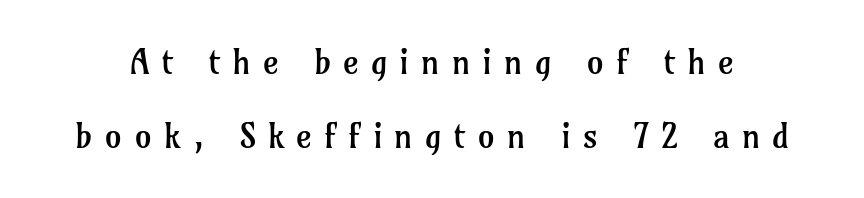
The image shows 34 px regular-weight serif type, upright; set loose line spacing (2.18x), unusually wide letter spacing (+0.35 em), not underlined; low stroke contrast and a medium x-height.
